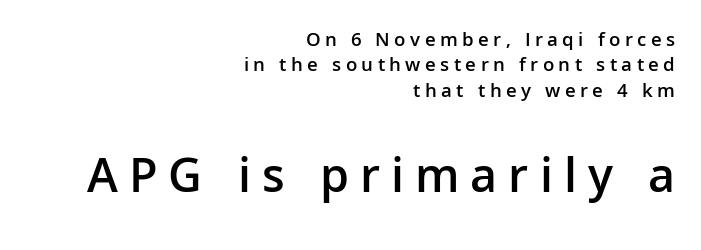
Ascenders rise straight up at ninety degrees. Regarding leading, the lines here are spaced in the standard way. Spacing verdict: proportional, widths tailored to each character. Line ends are locked; line starts wander.
